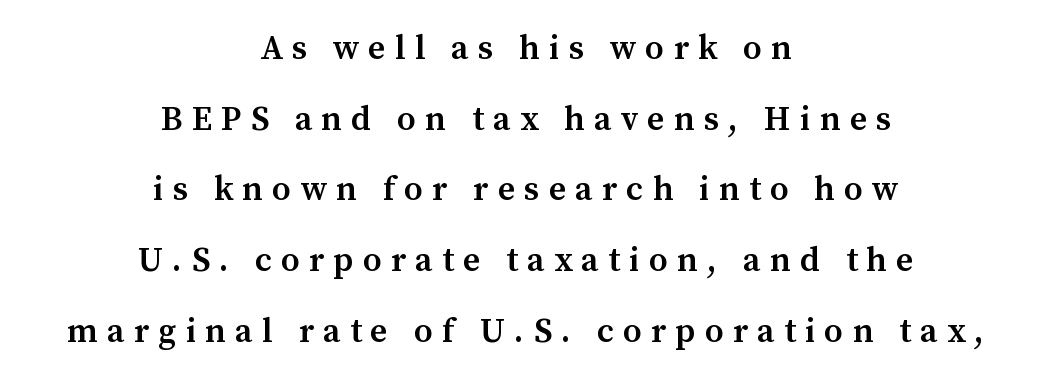
The image shows 34 px semibold serif type, upright; set centered, loose line spacing (2.08x), unusually wide letter spacing (+0.27 em), not underlined; medium stroke contrast and a medium x-height.
